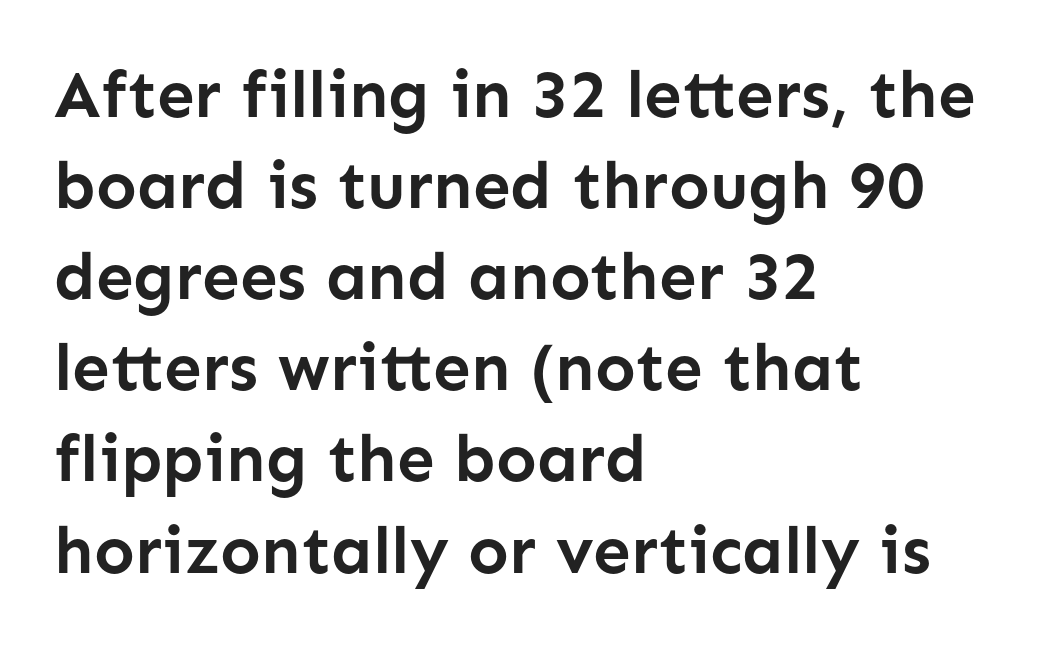
Note the varied advance widths — an 'i' is clearly narrower than an 'm'. Students, note that the glyphs here touch the page at normal intervals. This sample is left-justified, so line endings fall wherever the words run out. No italicization has been applied; the sample stays upright.
